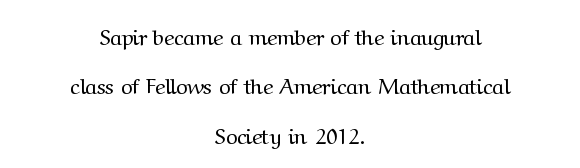
{"italic": "no", "bold": "no", "underline": "no", "align": "center", "line_spacing": "loose", "line_spacing_ratio": 2.25, "letter_spacing": "normal", "letter_spacing_em": 0.0, "glyph_px": 22}
